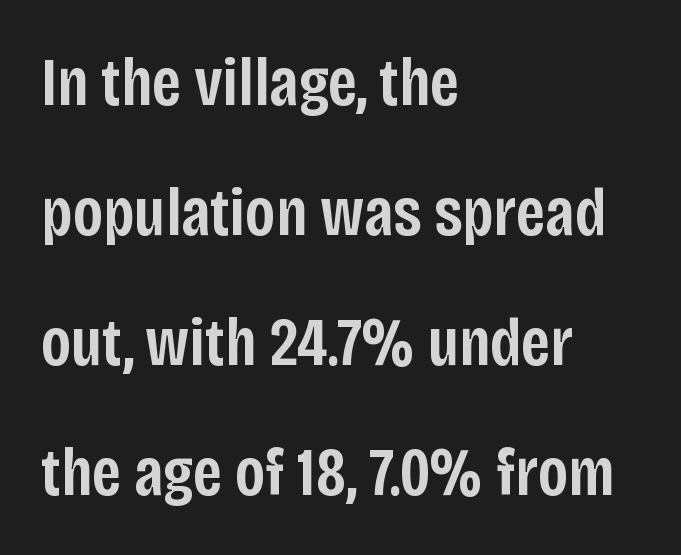
Q: Is the text bold? A: Semi-bold.
Q: Is the text italic (slanted)? A: No, it is upright.
Q: Is the typeface a serif or a sans-serif typeface? A: Sans-serif.
Q: Is the text underlined? A: No.
Q: How is the paragraph aligned? A: Left-aligned.
Q: Is the spacing between letters normal or unusually wide? A: Normal.
Q: Is the spacing between lines tight, normal or loose? A: Loose.
Q: Width (condensed, normal, or wide)? A: Condensed.
Q: Stroke contrast? A: Low.
Q: x-height? A: Large.
Q: Monospaced? A: No.
